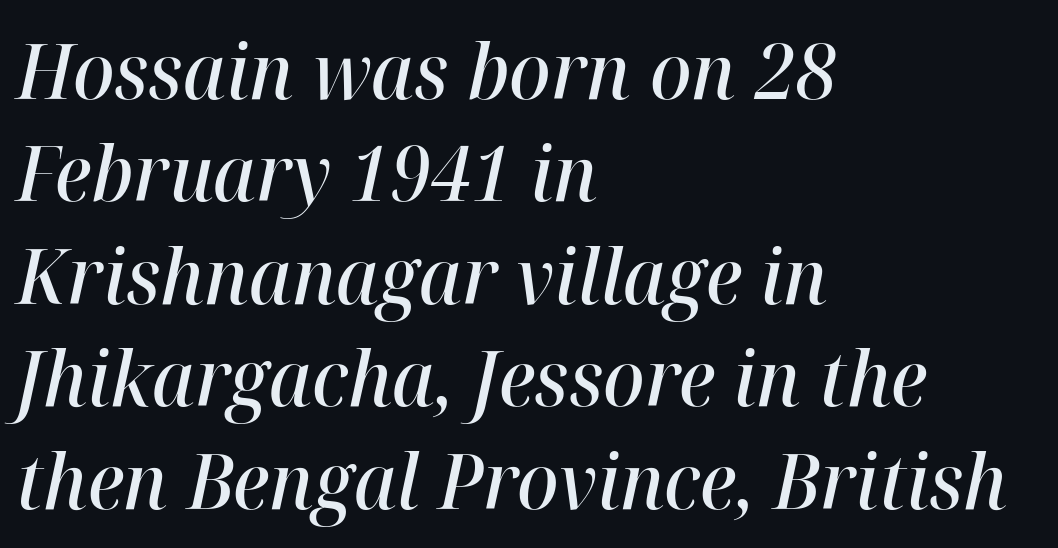
Q: Is the text bold? A: Semi-bold.
Q: Is the text italic (slanted)? A: Yes, it leans right by about 12 degrees.
Q: Is the text underlined? A: No.
Q: How is the paragraph aligned? A: Left-aligned.
Q: Is the spacing between letters normal or unusually wide? A: Normal.
Q: Is the spacing between lines tight, normal or loose? A: Normal.
Q: Width (condensed, normal, or wide)? A: Normal.
Q: Stroke contrast? A: High.
Q: x-height? A: Medium.
Q: Monospaced? A: No.
